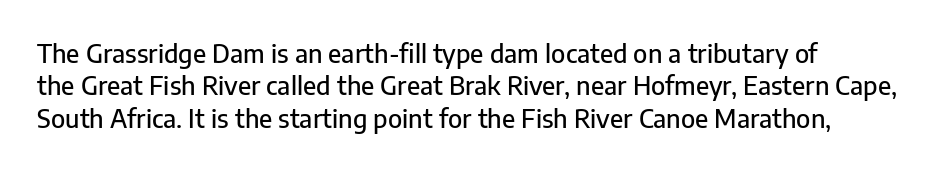
The image shows 25 px text type, upright; set normal line spacing (1.3x), normal letter spacing, not underlined.
